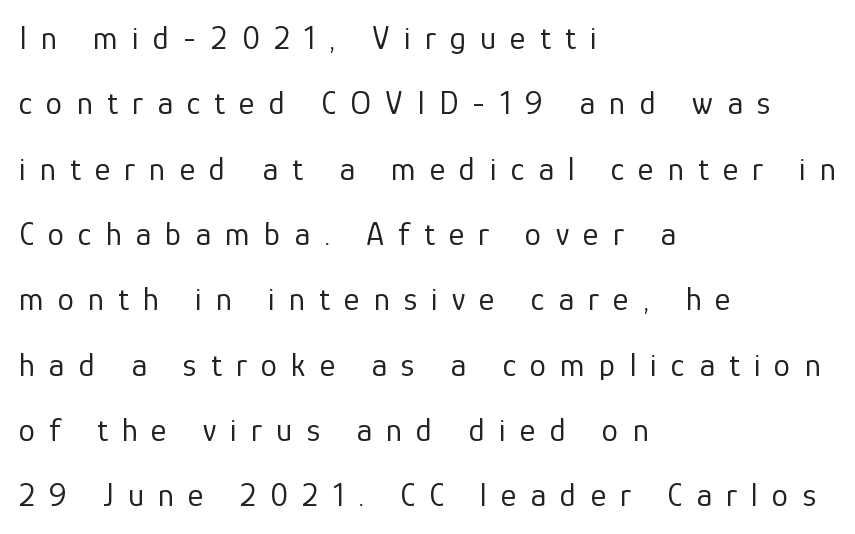
{"serif": "no", "italic": "no", "bold": "no", "weight": "regular", "width": "normal", "stroke_contrast": "low", "x_height": "medium", "monospaced": "no", "underline": "no", "align": "left", "line_spacing": "loose", "line_spacing_ratio": 1.98, "letter_spacing": "wide", "letter_spacing_em": 0.43, "glyph_px": 33}
